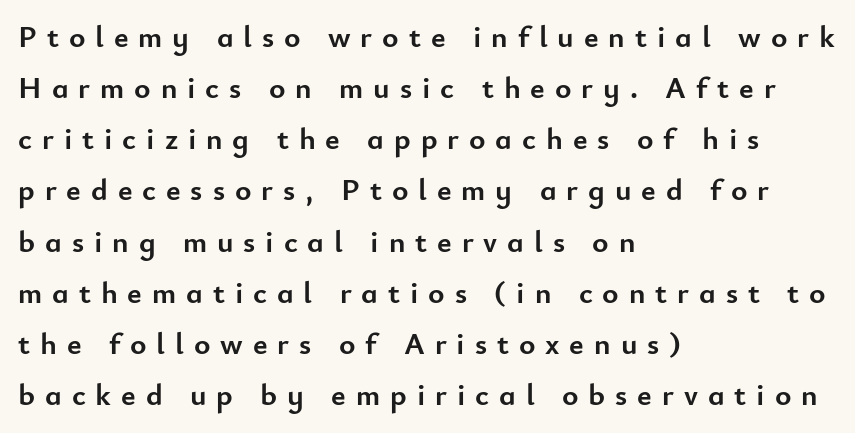
The image shows 31 px semibold sans-serif type, upright; set left-aligned, normal line spacing (1.65x), unusually wide letter spacing (+0.32 em), not underlined; low stroke contrast and a small x-height.
